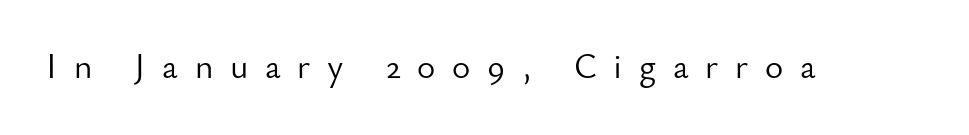
The image shows 35 px light sans-serif type, upright; set unusually wide letter spacing (+0.48 em), not underlined; low stroke contrast and a small x-height.
